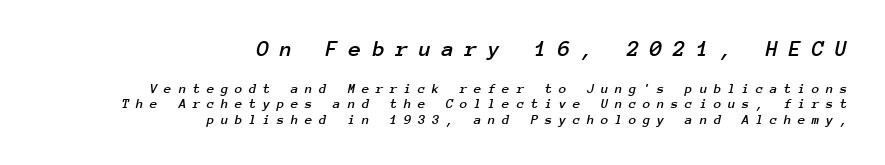
The image shows 23 px text type, italic (leaning right); set right-aligned, tight line spacing (1.11x), unusually wide letter spacing (+0.46 em), not underlined; the first (top) block is 1.64x larger.
